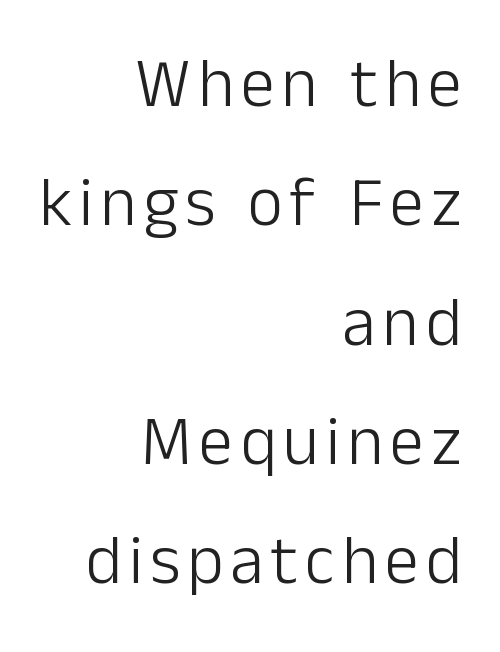
Q: Is the text bold? A: No.
Q: Is the text italic (slanted)? A: No, it is upright.
Q: Is the typeface a serif or a sans-serif typeface? A: Sans-serif.
Q: Is the text underlined? A: No.
Q: How is the paragraph aligned? A: Right-aligned.
Q: Width (condensed, normal, or wide)? A: Normal.
Q: Stroke contrast? A: Low.
Q: x-height? A: Medium.
Q: Monospaced? A: No.
